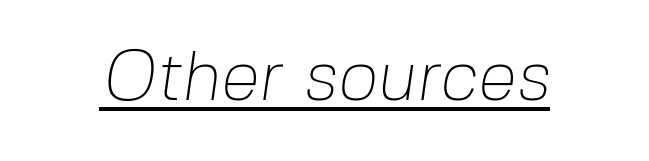
Q: Is the text bold? A: No.
Q: Is the typeface a serif or a sans-serif typeface? A: Sans-serif.
Q: Is the text underlined? A: Yes.
Q: Is the spacing between letters normal or unusually wide? A: Normal.
Q: Width (condensed, normal, or wide)? A: Normal.
Q: Stroke contrast? A: Low.
Q: x-height? A: Medium.
Q: Monospaced? A: No.
